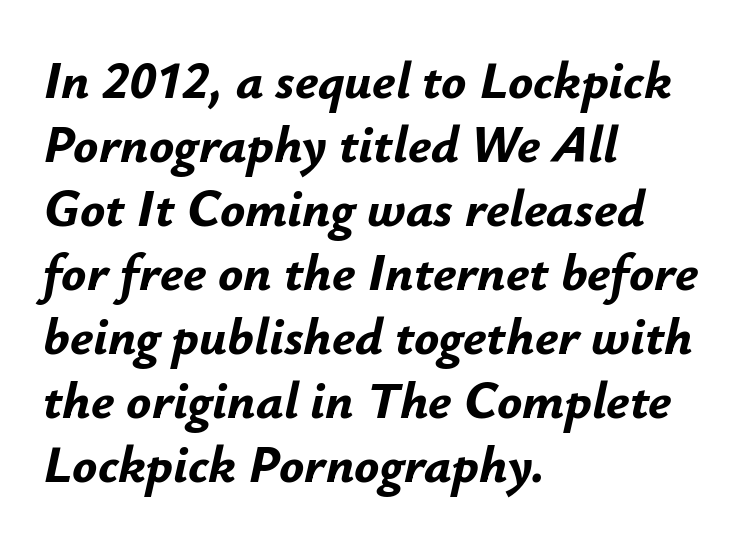
{"italic": "yes", "lean": "right", "slant_degrees": 12, "bold": "yes", "weight": "bold", "width": "normal", "stroke_contrast": "low", "x_height": "small", "monospaced": "no", "underline": "no", "align": "left", "line_spacing_ratio": 1.23, "letter_spacing": "normal", "letter_spacing_em": 0.0, "glyph_px": 52}
